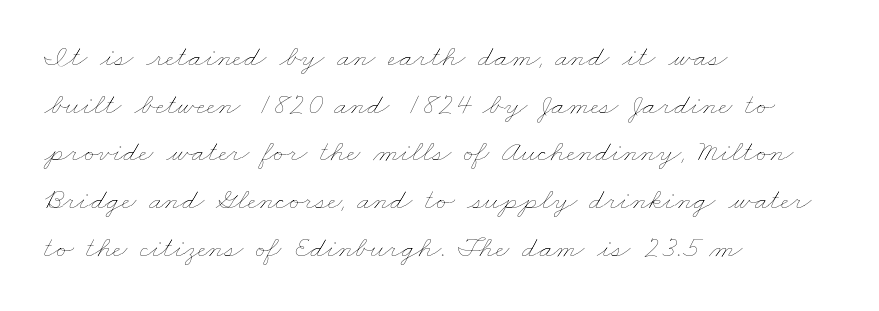
Q: Is the text bold? A: No.
Q: Is the text underlined? A: No.
Q: How is the paragraph aligned? A: Left-aligned.
Q: Is the spacing between letters normal or unusually wide? A: Normal.
Q: Is the spacing between lines tight, normal or loose? A: Normal.
Q: Width (condensed, normal, or wide)? A: Wide.
Q: Stroke contrast? A: Low.
Q: x-height? A: Small.
Q: Monospaced? A: No.
